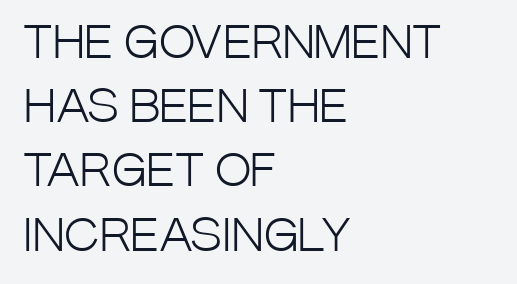
The image shows 44 px light, condensed sans-serif type, upright; set left-aligned, normal line spacing (1.46x), normal letter spacing, not underlined; low stroke contrast and a large x-height.
